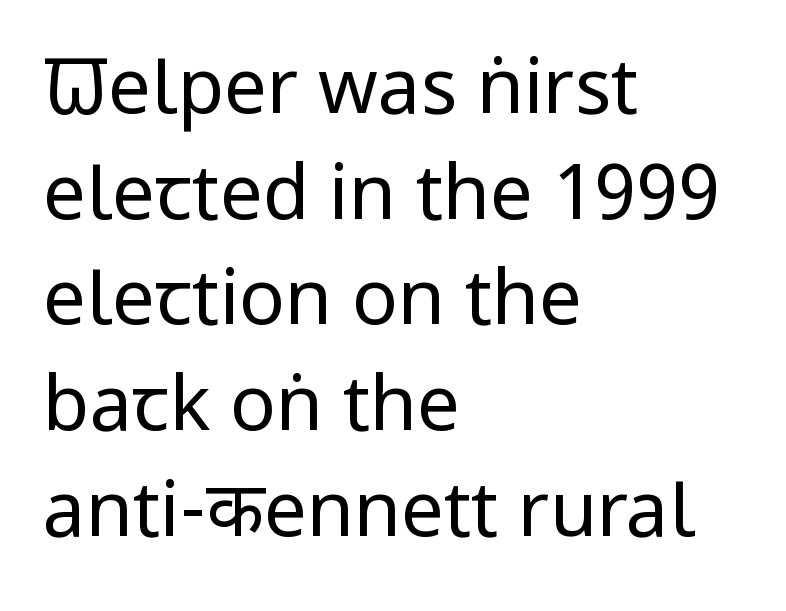
Typographically, this falls in the sans-serif category. Stem width sits at or under what a default text font uses. Each row of text sits above clean, open space. The text block is weighted toward the left margin, trailing off unevenly rightward. Whoever set this chose a conventional vertical rhythm.
